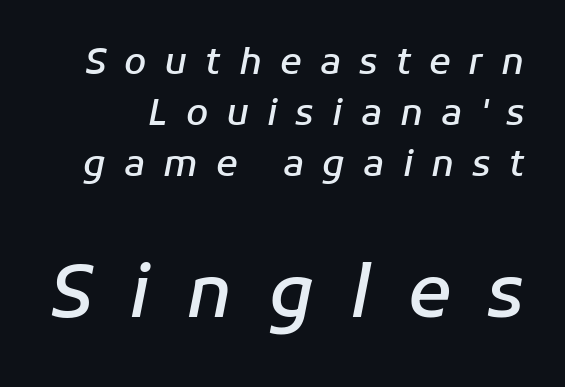
{"italic": "yes", "lean": "right", "slant_degrees": 11, "bold": "semi", "weight": "semibold", "width": "normal", "stroke_contrast": "low", "x_height": "medium", "monospaced": "no", "underline": "no", "line_spacing": "normal", "line_spacing_ratio": 1.42, "letter_spacing": "wide", "letter_spacing_em": 0.5, "larger_block": "second", "size_ratio": 2.0, "glyph_px": 72}
